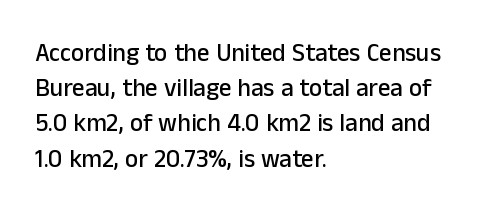
Q: Is the text italic (slanted)? A: No, it is upright.
Q: Is the text underlined? A: No.
Q: How is the paragraph aligned? A: Left-aligned.
Q: Is the spacing between letters normal or unusually wide? A: Normal.
Q: Is the spacing between lines tight, normal or loose? A: Normal.
